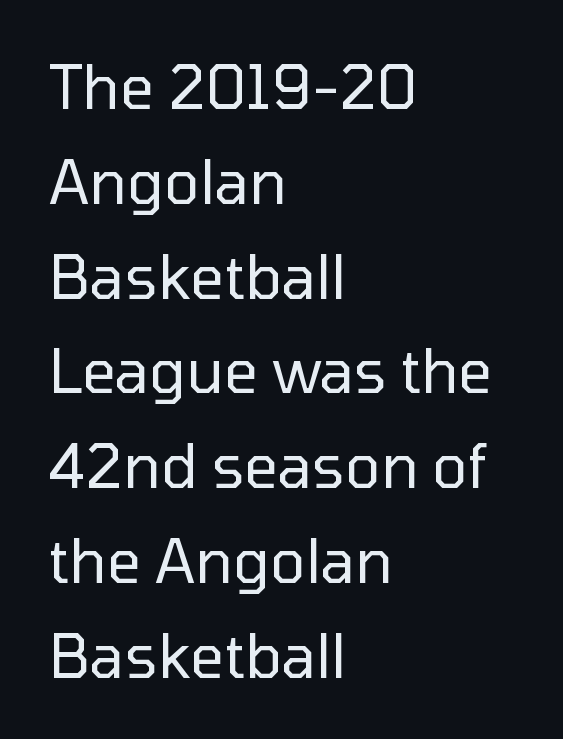
{"serif": "no", "italic": "no", "bold": "no", "weight": "regular", "width": "normal", "stroke_contrast": "low", "x_height": "medium", "monospaced": "no", "underline": "no", "align": "left", "line_spacing": "normal", "line_spacing_ratio": 1.58, "letter_spacing": "normal", "letter_spacing_em": 0.0, "glyph_px": 60}
